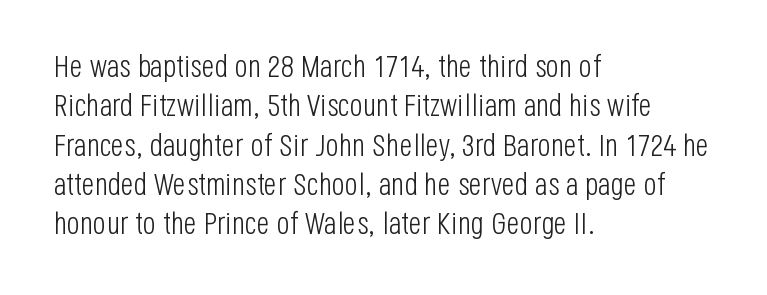
Q: Is the text bold? A: No.
Q: Is the text italic (slanted)? A: No, it is upright.
Q: Is the typeface a serif or a sans-serif typeface? A: Sans-serif.
Q: Is the text underlined? A: No.
Q: How is the paragraph aligned? A: Left-aligned.
Q: Is the spacing between letters normal or unusually wide? A: Normal.
Q: Is the spacing between lines tight, normal or loose? A: Normal.
Q: Width (condensed, normal, or wide)? A: Condensed.
Q: Stroke contrast? A: Low.
Q: x-height? A: Large.
Q: Monospaced? A: No.
